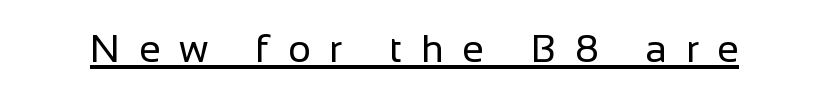
The lettering stays uniformly vertical, giving the passage a roman look. Stroke thickness stays within the range of a standard reading face or lighter. Words appear elongated and porous because spacing is wide. Each line of the rendering has a horizontal stroke beneath the glyphs.
